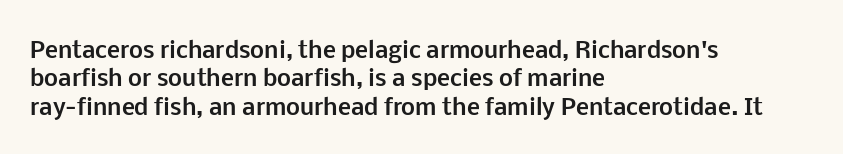
{"italic": "no", "bold": "yes", "underline": "no", "align": "left", "line_spacing": "normal", "line_spacing_ratio": 1.29, "letter_spacing": "normal", "letter_spacing_em": 0.0, "glyph_px": 22}
